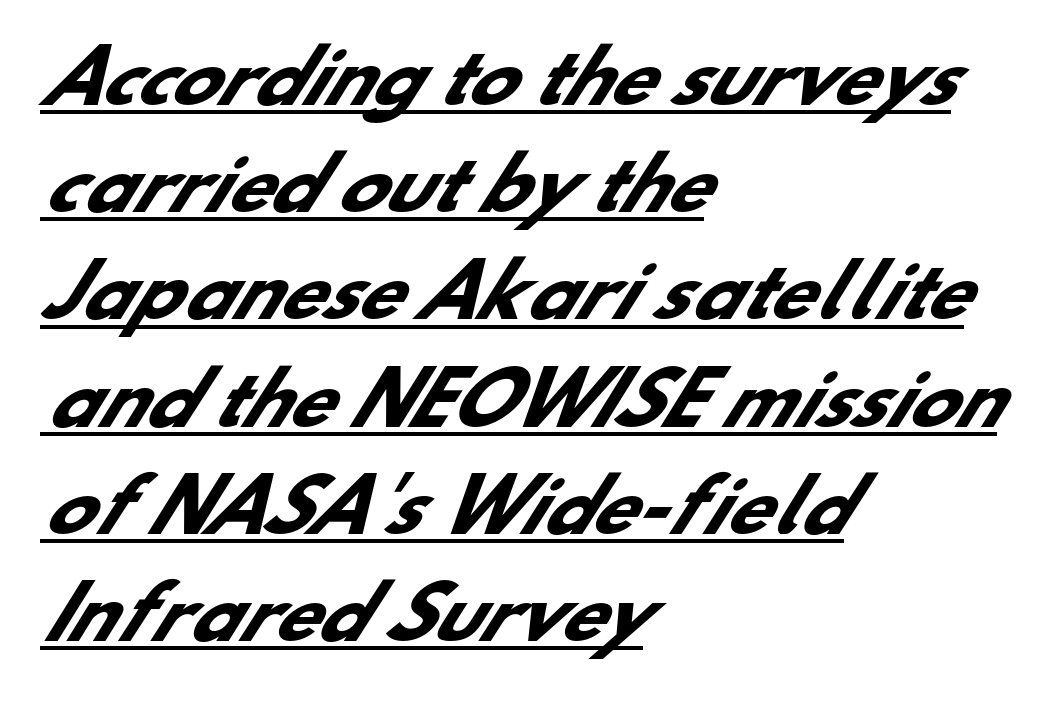
{"serif": "no", "bold": "yes", "weight": "heavy", "width": "normal", "stroke_contrast": "low", "x_height": "small", "monospaced": "no", "underline": "yes", "align": "left", "line_spacing": "normal", "line_spacing_ratio": 1.51, "letter_spacing": "normal", "letter_spacing_em": 0.0, "glyph_px": 71}
